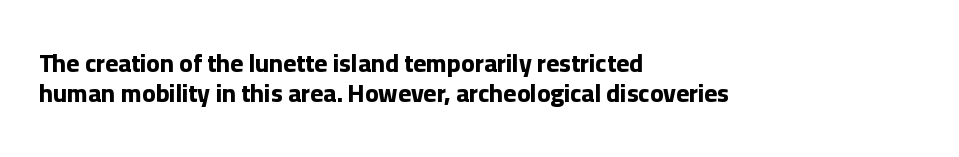
The passage shown is emphatically bold. The space directly below the letters is spotless. Tracking here is standard; glyphs follow each other at the usual distance. Where is the straight margin? On the left.
